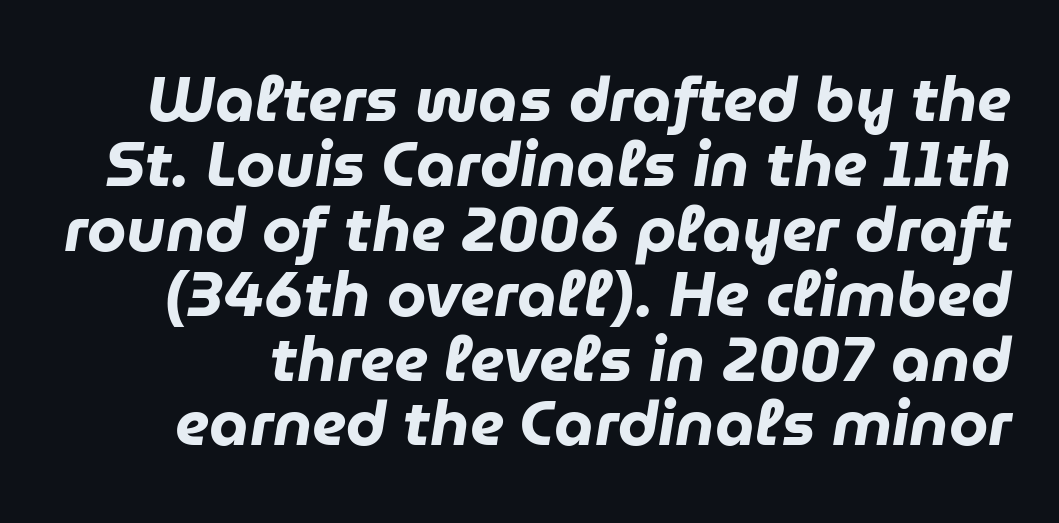
Notice how descenders almost collide with the ascenders below — that's tight leading. Rendered with sloped, italic letterforms. Honestly, there is no underline to notice here at all. The line texture is even and compact thanks to regular tracking. On the weight axis this lands at bold, roughly 700. Here the designer chose a conventional face with non-uniform glyph widths.
